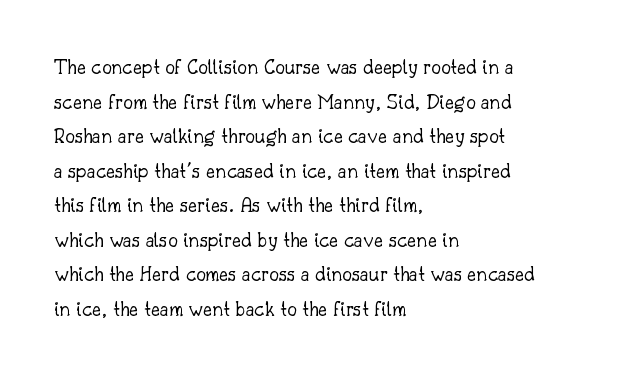
Which margin do the lines hug? The left one — the right edge is uneven. This is roman type, the default non-slanted kind. Summary of vertical rhythm: regular, with standard interline spacing. These glyphs show unthickened strokes, regular width or finer. The rendering keeps characters at their native spacing. The gap between lines stays unmarked.
